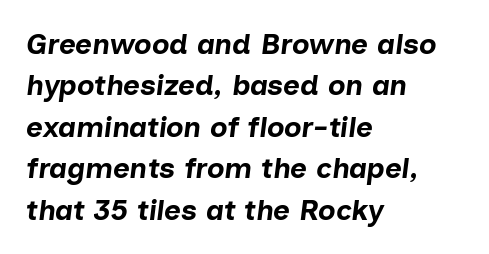
The rows are spaced the way most documents space them. A typesetter would call this proportional, since set widths differ per character. The text carries the slant typical of an italic or oblique font. Weight check: bold — yes, fully. These lines are set flush left with a ragged right edge. Spacing between characters is what you'd get straight out of the box.
